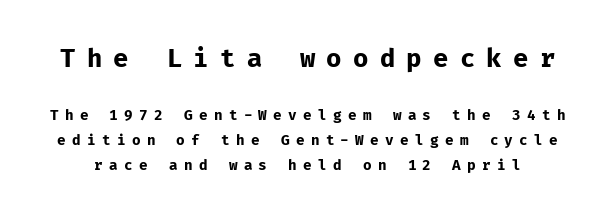
The image shows 25 px bold type, upright; set line spacing 1.77x, unusually wide letter spacing (+0.45 em), not underlined; the first (top) block is 1.79x larger.
